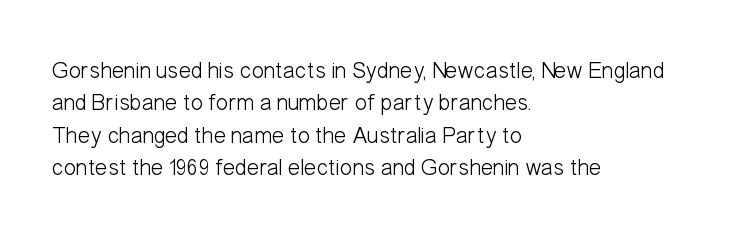
The image shows 23 px text type, upright; set left-aligned, normal line spacing (1.41x), normal letter spacing, not underlined.
